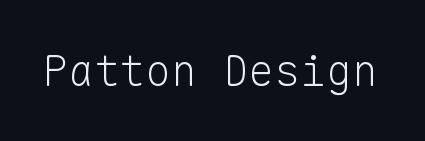
The face used here is monospaced, like something from a code editor. The foot of each line stays bare and open. Standard letterfit; no display-style spreading of the glyphs. A light-to-regular cut is what we see here. Grotesque or geometric, the face here clearly has no serifs.
